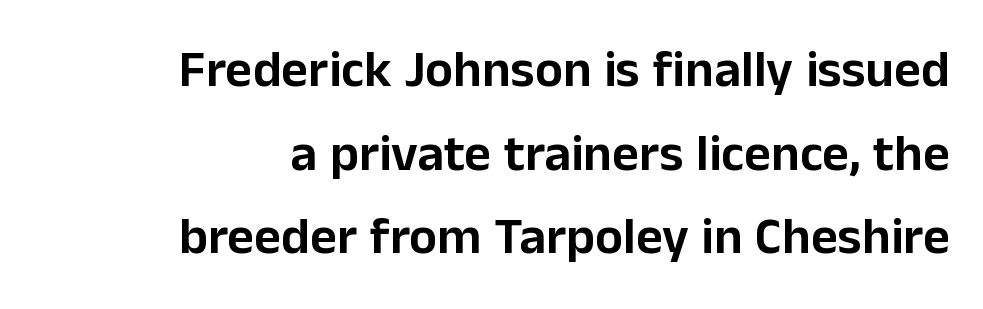
{"serif": "no", "italic": "no", "width": "normal", "stroke_contrast": "low", "x_height": "medium", "monospaced": "no", "underline": "no", "align": "right", "line_spacing": "normal", "line_spacing_ratio": 1.61, "letter_spacing": "normal", "letter_spacing_em": 0.0, "glyph_px": 52}
